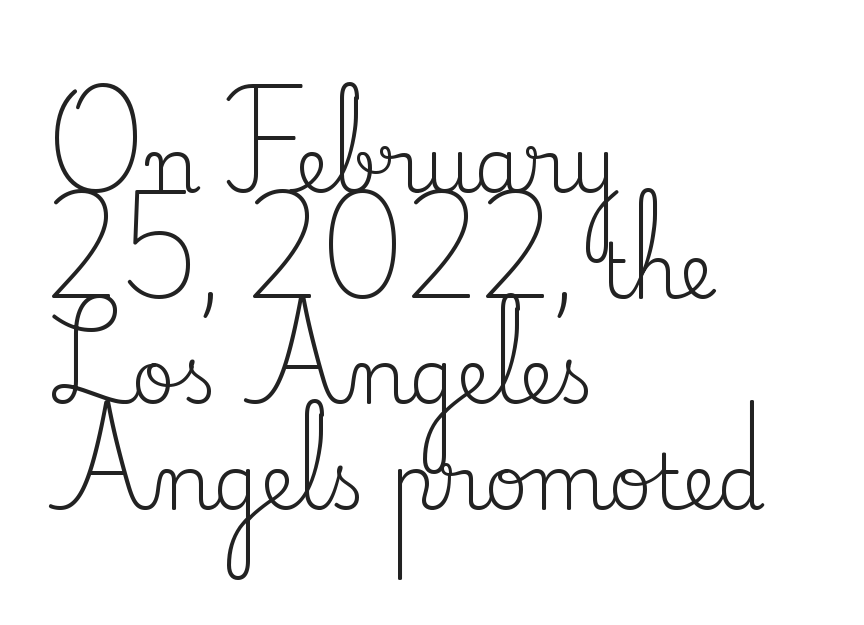
Q: Is the text bold? A: No.
Q: Is the text italic (slanted)? A: No, it is upright.
Q: Is the typeface a serif or a sans-serif typeface? A: Serif.
Q: Is the text underlined? A: No.
Q: How is the paragraph aligned? A: Left-aligned.
Q: Is the spacing between letters normal or unusually wide? A: Normal.
Q: Is the spacing between lines tight, normal or loose? A: Normal.
Q: Width (condensed, normal, or wide)? A: Normal.
Q: Stroke contrast? A: Medium.
Q: x-height? A: Small.
Q: Monospaced? A: No.
